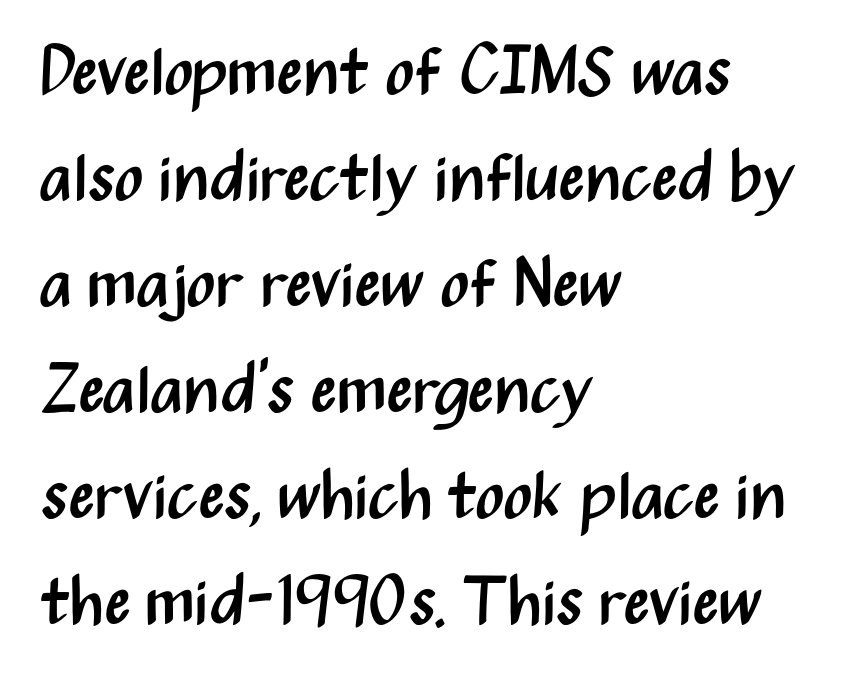
Q: Is the text bold? A: No.
Q: Is the text italic (slanted)? A: No, it is upright.
Q: Is the typeface a serif or a sans-serif typeface? A: Sans-serif.
Q: Is the text underlined? A: No.
Q: How is the paragraph aligned? A: Left-aligned.
Q: Is the spacing between letters normal or unusually wide? A: Normal.
Q: Is the spacing between lines tight, normal or loose? A: Normal.
Q: Width (condensed, normal, or wide)? A: Condensed.
Q: Stroke contrast? A: Medium.
Q: x-height? A: Medium.
Q: Monospaced? A: No.
